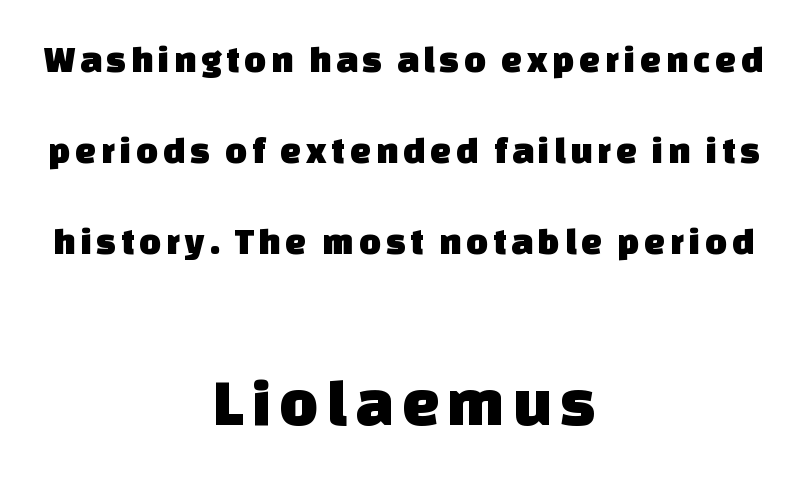
Q: Is the typeface a serif or a sans-serif typeface? A: Sans-serif.
Q: Is the text underlined? A: No.
Q: How is the paragraph aligned? A: Centered.
Q: Is the spacing between lines tight, normal or loose? A: Loose.
Q: Which block of text is set in a larger size, the first (top) or the second (bottom)? A: The second (bottom) one.
Q: Width (condensed, normal, or wide)? A: Normal.
Q: Stroke contrast? A: Low.
Q: x-height? A: Large.
Q: Monospaced? A: No.
